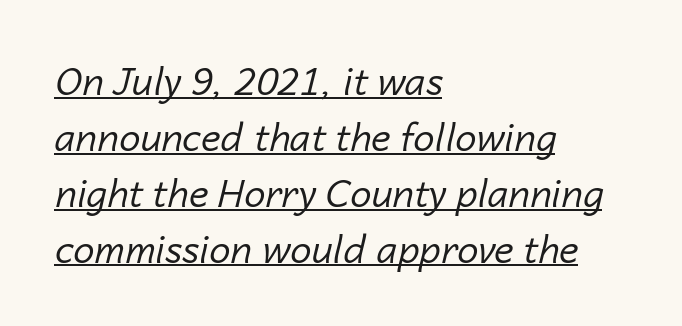
{"italic": "yes", "lean": "right", "slant_degrees": 14, "bold": "no", "weight": "regular", "width": "normal", "stroke_contrast": "low", "x_height": "medium", "monospaced": "no", "underline": "yes", "align": "left", "line_spacing": "normal", "line_spacing_ratio": 1.47, "letter_spacing": "normal", "letter_spacing_em": 0.0, "glyph_px": 38}
